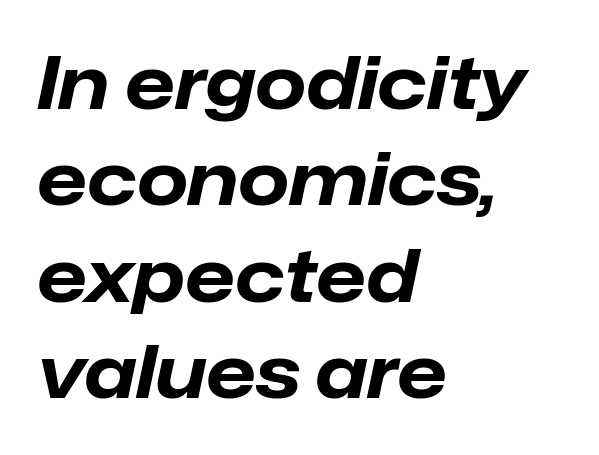
Q: Is the text bold? A: Yes.
Q: Is the text italic (slanted)? A: Yes, it leans right by about 12 degrees.
Q: Is the text underlined? A: No.
Q: How is the paragraph aligned? A: Left-aligned.
Q: Is the spacing between letters normal or unusually wide? A: Normal.
Q: Is the spacing between lines tight, normal or loose? A: Normal.
Q: Width (condensed, normal, or wide)? A: Normal.
Q: Stroke contrast? A: Low.
Q: x-height? A: Medium.
Q: Monospaced? A: No.
